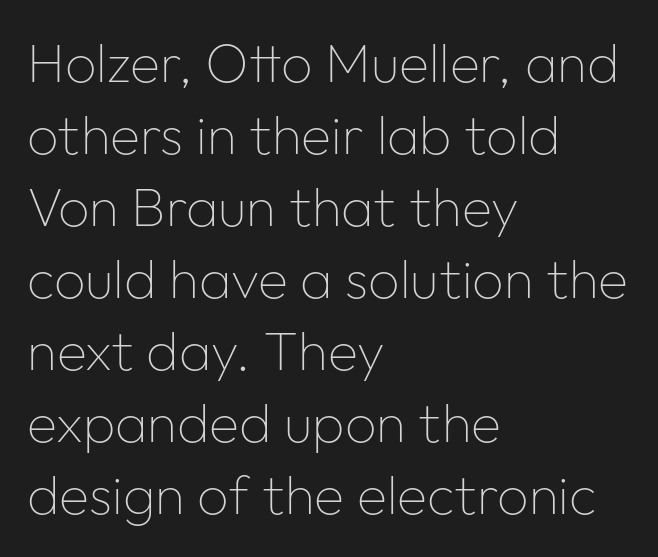
Q: Is the text bold? A: No.
Q: Is the text italic (slanted)? A: No, it is upright.
Q: Is the typeface a serif or a sans-serif typeface? A: Sans-serif.
Q: Is the text underlined? A: No.
Q: How is the paragraph aligned? A: Left-aligned.
Q: Is the spacing between letters normal or unusually wide? A: Normal.
Q: Is the spacing between lines tight, normal or loose? A: Normal.
Q: Width (condensed, normal, or wide)? A: Normal.
Q: Stroke contrast? A: Low.
Q: x-height? A: Medium.
Q: Monospaced? A: No.
